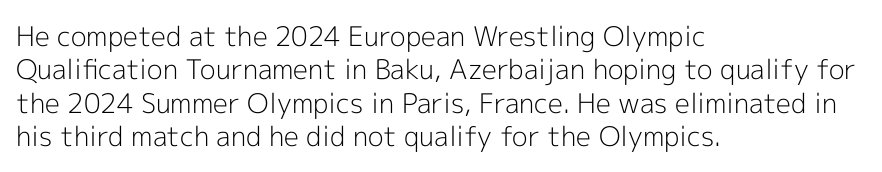
The image shows 27 px text type, upright; set left-aligned, line spacing 1.24x, normal letter spacing, not underlined.
